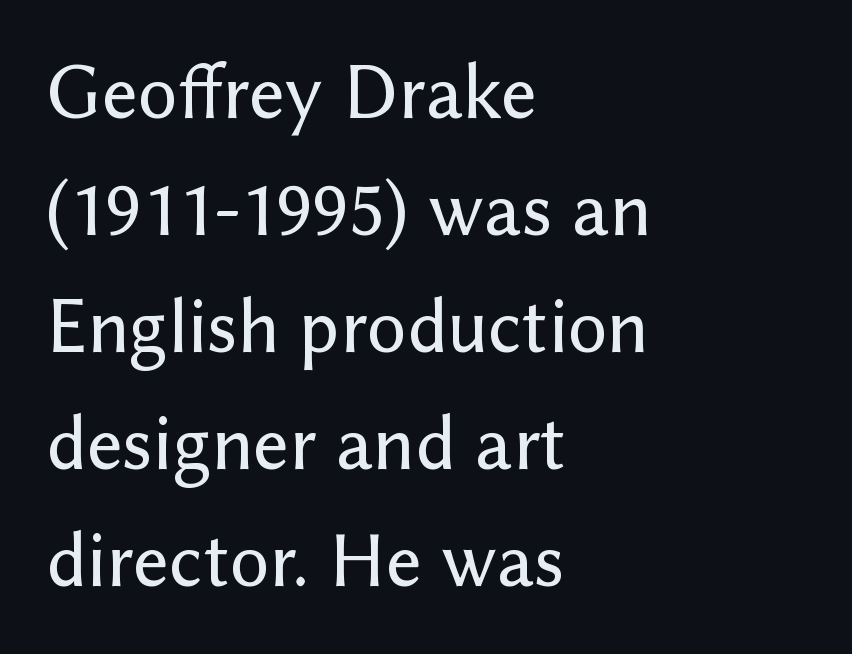
Q: Is the text italic (slanted)? A: No, it is upright.
Q: Is the typeface a serif or a sans-serif typeface? A: Sans-serif.
Q: Is the text underlined? A: No.
Q: How is the paragraph aligned? A: Left-aligned.
Q: Is the spacing between letters normal or unusually wide? A: Normal.
Q: Is the spacing between lines tight, normal or loose? A: Normal.
Q: Width (condensed, normal, or wide)? A: Normal.
Q: Stroke contrast? A: Low.
Q: x-height? A: Medium.
Q: Monospaced? A: No.
